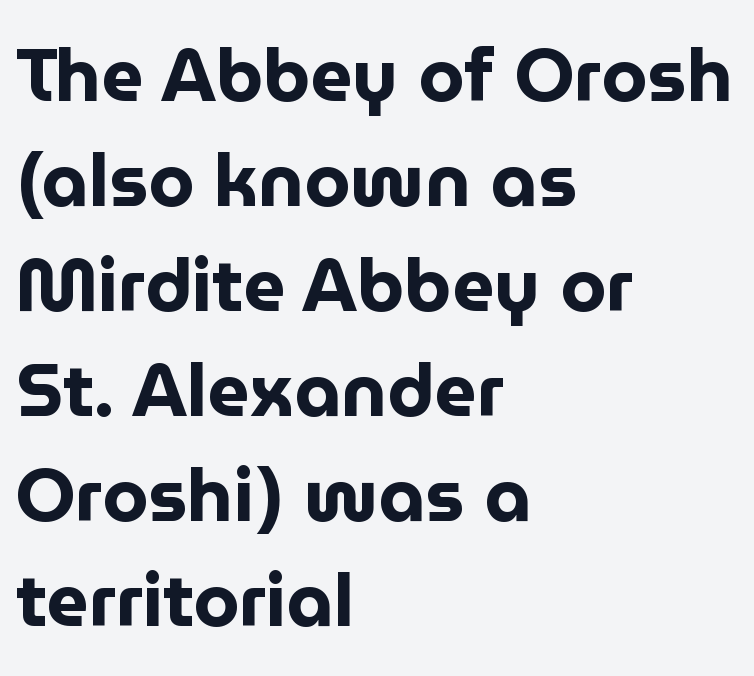
The image shows 74 px bold sans-serif type, upright; set left-aligned, normal line spacing (1.42x), normal letter spacing, not underlined; low stroke contrast and a medium x-height.
